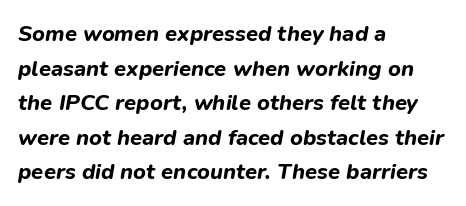
{"italic": "yes", "lean": "right", "slant_degrees": 9, "bold": "yes", "underline": "no", "align": "left", "line_spacing": "normal", "line_spacing_ratio": 1.57, "letter_spacing": "normal", "letter_spacing_em": 0.0, "glyph_px": 22}
